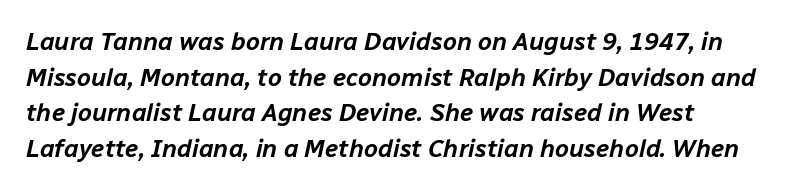
Q: Is the text italic (slanted)? A: Yes, it leans right by about 12 degrees.
Q: Is the text underlined? A: No.
Q: How is the paragraph aligned? A: Left-aligned.
Q: Is the spacing between letters normal or unusually wide? A: Normal.
Q: Is the spacing between lines tight, normal or loose? A: Normal.
